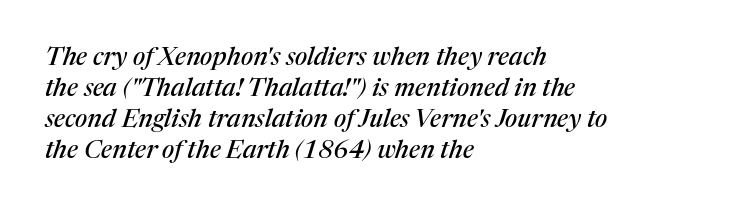
Q: Is the text italic (slanted)? A: Yes, it leans right by about 17 degrees.
Q: Is the text underlined? A: No.
Q: How is the paragraph aligned? A: Left-aligned.
Q: Is the spacing between letters normal or unusually wide? A: Normal.
